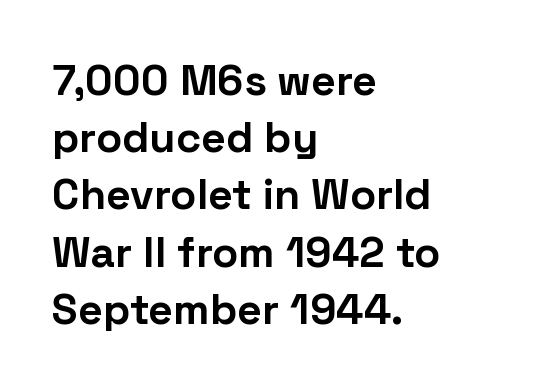
The image shows 43 px bold sans-serif type, upright; set left-aligned, normal line spacing (1.33x), normal letter spacing, not underlined; low stroke contrast and a medium x-height.
